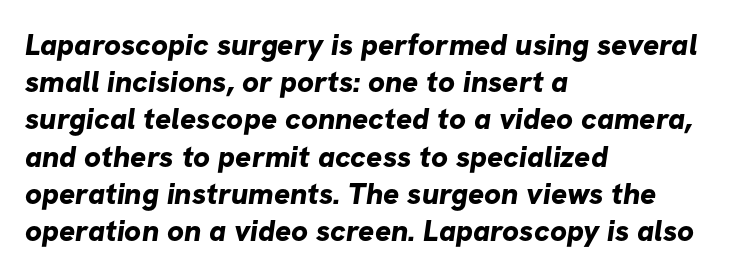
Q: Is the text bold? A: Yes.
Q: Is the typeface a serif or a sans-serif typeface? A: Sans-serif.
Q: Is the text underlined? A: No.
Q: How is the paragraph aligned? A: Left-aligned.
Q: Is the spacing between letters normal or unusually wide? A: Normal.
Q: Width (condensed, normal, or wide)? A: Normal.
Q: Stroke contrast? A: Low.
Q: x-height? A: Medium.
Q: Monospaced? A: No.
